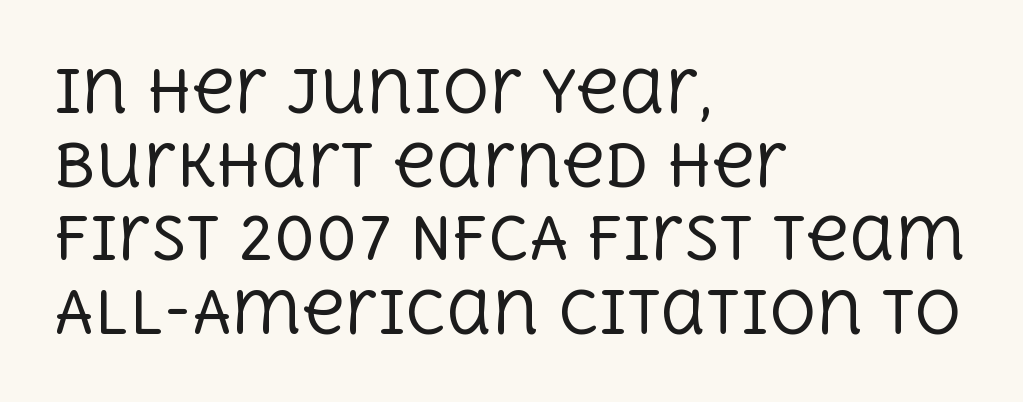
The image shows 58 px regular-weight serif type, upright; set left-aligned, normal line spacing (1.27x), normal letter spacing, not underlined; a large x-height.
